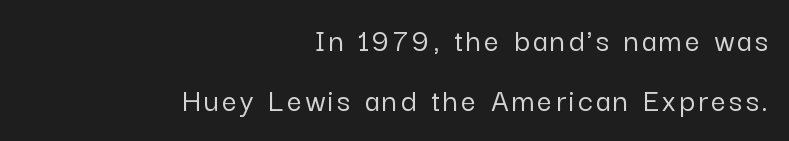
{"serif": "no", "italic": "no", "width": "normal", "stroke_contrast": "low", "x_height": "medium", "monospaced": "no", "underline": "no", "align": "right", "line_spacing_ratio": 1.83, "glyph_px": 33}
